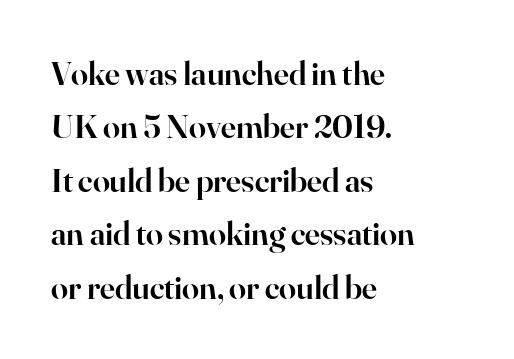
Standard letterfit; no display-style spreading of the glyphs. The text block is weighted toward the left margin, trailing off unevenly rightward. Every stem runs plumb, perpendicular to the baseline. Any mark beneath the type? The region is blank. If you measured baseline to baseline, you'd find a middling distance.
